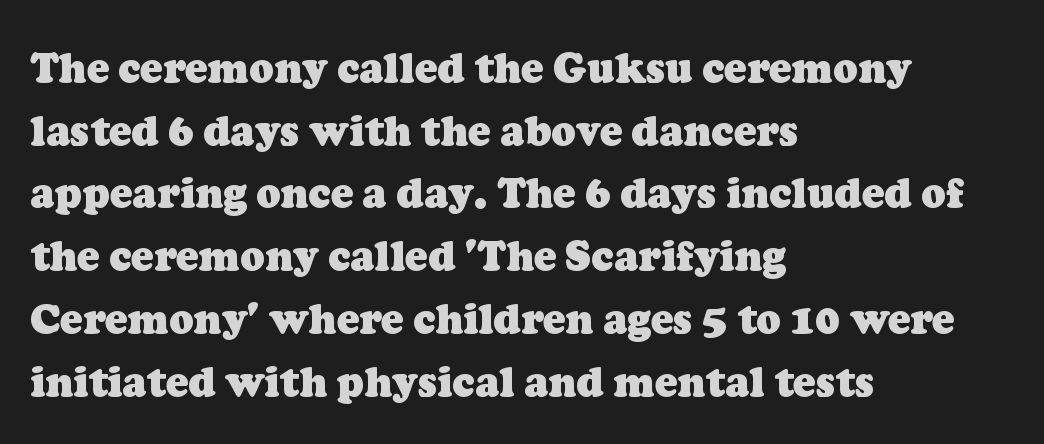
Q: Is the text bold? A: Yes.
Q: Is the typeface a serif or a sans-serif typeface? A: Serif.
Q: Is the text underlined? A: No.
Q: How is the paragraph aligned? A: Left-aligned.
Q: Is the spacing between letters normal or unusually wide? A: Normal.
Q: Is the spacing between lines tight, normal or loose? A: Normal.
Q: Width (condensed, normal, or wide)? A: Normal.
Q: Stroke contrast? A: Low.
Q: x-height? A: Medium.
Q: Monospaced? A: No.
